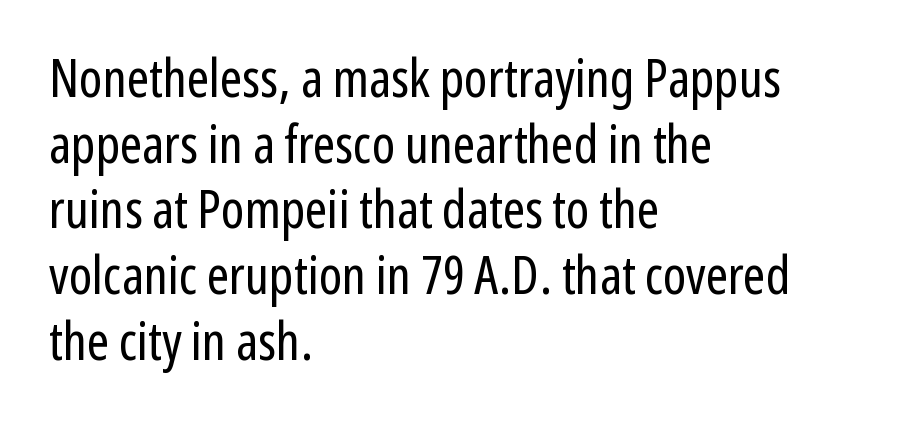
{"serif": "no", "italic": "no", "bold": "no", "weight": "regular", "width": "condensed", "stroke_contrast": "low", "x_height": "medium", "monospaced": "no", "underline": "no", "align": "left", "line_spacing_ratio": 1.24, "letter_spacing": "normal", "letter_spacing_em": 0.0, "glyph_px": 53}
